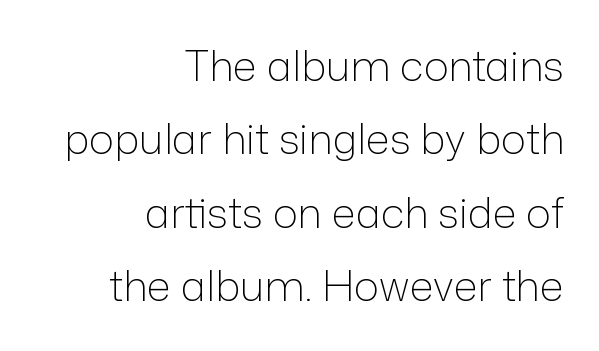
Q: Is the text bold? A: No.
Q: Is the text italic (slanted)? A: No, it is upright.
Q: Is the typeface a serif or a sans-serif typeface? A: Sans-serif.
Q: Is the text underlined? A: No.
Q: How is the paragraph aligned? A: Right-aligned.
Q: Is the spacing between letters normal or unusually wide? A: Normal.
Q: Width (condensed, normal, or wide)? A: Normal.
Q: Stroke contrast? A: Low.
Q: x-height? A: Medium.
Q: Monospaced? A: No.
